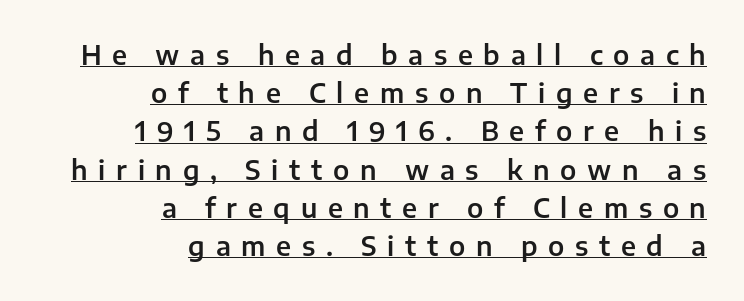
{"italic": "no", "underline": "yes", "align": "right", "line_spacing": "normal", "line_spacing_ratio": 1.47, "letter_spacing": "wide", "letter_spacing_em": 0.41, "glyph_px": 26}
